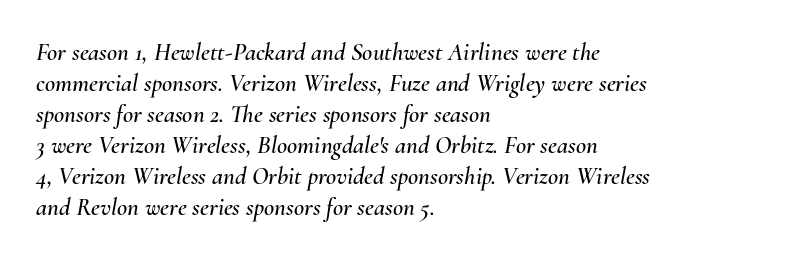
{"italic": "yes", "lean": "right", "slant_degrees": 10, "underline": "no", "align": "left", "line_spacing_ratio": 1.24, "letter_spacing": "normal", "letter_spacing_em": 0.0, "glyph_px": 25}
